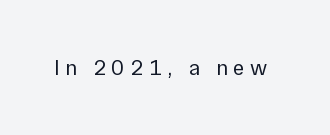
Vertical strokes here are truly vertical. The words here are not underlined. Glyph-to-glyph distance is far greater than everyday printed text. Letters have the restrained weight of plain body copy at most.
